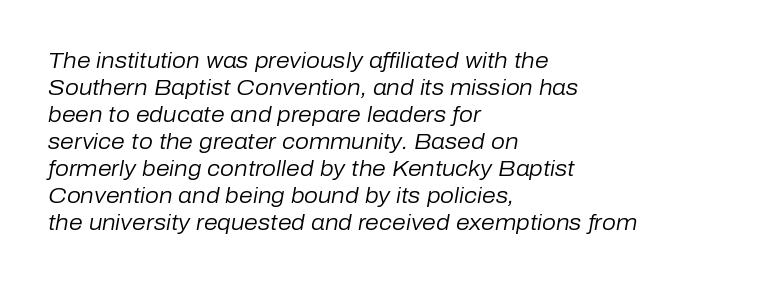
Tracking value appears to be zero — textbook default spacing. Is the type slanted? Yes — the strokes lean at a clear angle. This rendering features lettering with no underline. If you drew a ruler down the left edge, every line would touch it. On a weight scale, this lands at 450 or below.
